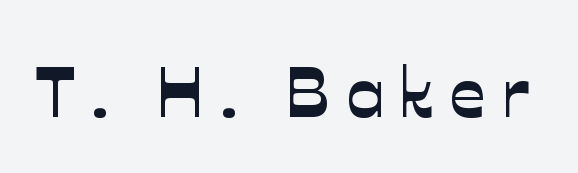
Q: Is the typeface a serif or a sans-serif typeface? A: Sans-serif.
Q: Is the text underlined? A: No.
Q: Is the spacing between letters normal or unusually wide? A: Unusually wide.
Q: Width (condensed, normal, or wide)? A: Normal.
Q: Stroke contrast? A: Low.
Q: x-height? A: Medium.
Q: Monospaced? A: No.
